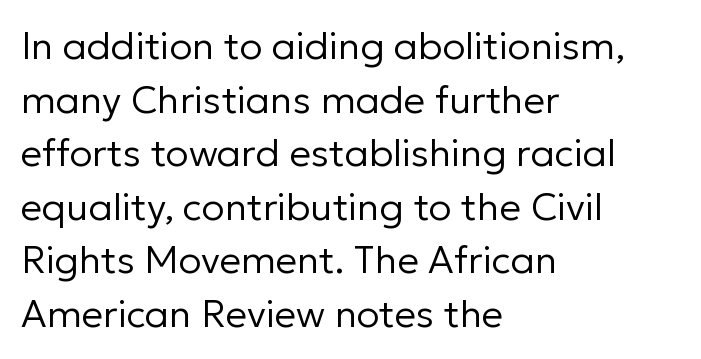
Q: Is the text bold? A: No.
Q: Is the text italic (slanted)? A: No, it is upright.
Q: Is the typeface a serif or a sans-serif typeface? A: Sans-serif.
Q: Is the text underlined? A: No.
Q: How is the paragraph aligned? A: Left-aligned.
Q: Is the spacing between letters normal or unusually wide? A: Normal.
Q: Is the spacing between lines tight, normal or loose? A: Normal.
Q: Width (condensed, normal, or wide)? A: Normal.
Q: Stroke contrast? A: Low.
Q: x-height? A: Medium.
Q: Monospaced? A: No.
